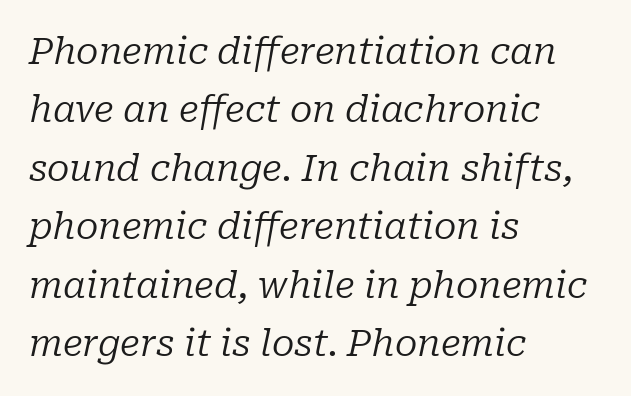
The image shows 37 px regular-weight serif type, italic (leaning right); set left-aligned, normal line spacing (1.58x), normal letter spacing, not underlined; low stroke contrast and a medium x-height.
